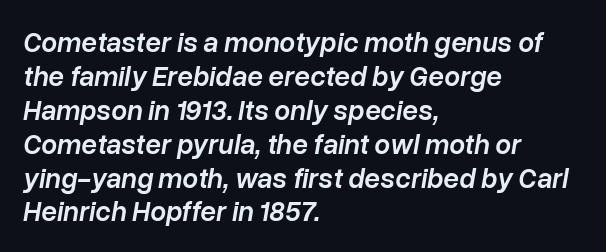
Q: Is the text bold? A: Semi-bold.
Q: Is the text italic (slanted)? A: Yes, it leans right by about 10 degrees.
Q: Is the text underlined? A: No.
Q: How is the paragraph aligned? A: Left-aligned.
Q: Is the spacing between letters normal or unusually wide? A: Normal.
Q: Width (condensed, normal, or wide)? A: Normal.
Q: Stroke contrast? A: Low.
Q: x-height? A: Medium.
Q: Monospaced? A: No.
